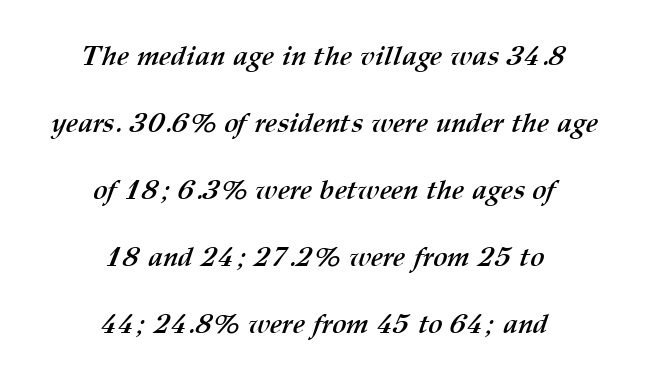
The image shows 27 px bold type; set centered, loose line spacing (2.48x), normal letter spacing, not underlined.
